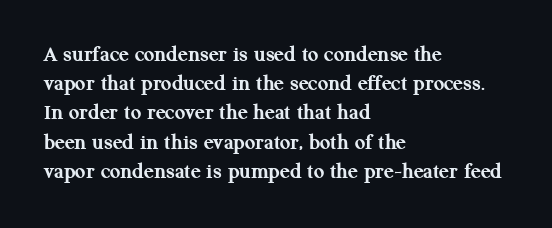
The image shows 23 px bold type, upright; set left-aligned, normal line spacing (1.27x), normal letter spacing, not underlined.
